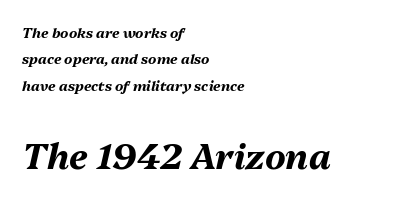
Rendered with sloped, italic letterforms. Each letter keeps its own natural width here, so spacing adapts to shape. What stands out about the letter spacing? Nothing — it is the standard amount. A student would notice the bottom passage is typeset larger than what precedes it. The letters are bold, with thick, heavy strokes. Which margin do the lines hug? The left one — the right edge is uneven.
